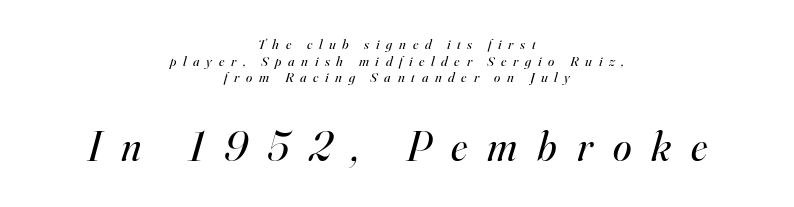
Q: Is the text bold? A: No.
Q: Is the text italic (slanted)? A: Yes, it leans right by about 16 degrees.
Q: Is the typeface a serif or a sans-serif typeface? A: Serif.
Q: Is the text underlined? A: No.
Q: How is the paragraph aligned? A: Centered.
Q: Is the spacing between letters normal or unusually wide? A: Unusually wide.
Q: Which block of text is set in a larger size, the first (top) or the second (bottom)? A: The second (bottom) one.
Q: Width (condensed, normal, or wide)? A: Normal.
Q: Stroke contrast? A: High.
Q: x-height? A: Small.
Q: Monospaced? A: No.
